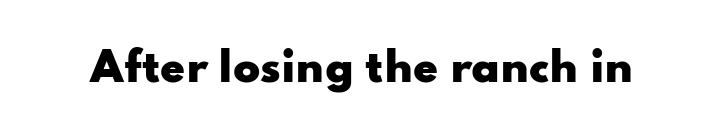
{"serif": "no", "italic": "no", "bold": "yes", "weight": "heavy", "width": "wide", "stroke_contrast": "low", "x_height": "small", "monospaced": "no", "underline": "no", "letter_spacing": "normal", "letter_spacing_em": 0.0, "glyph_px": 40}
